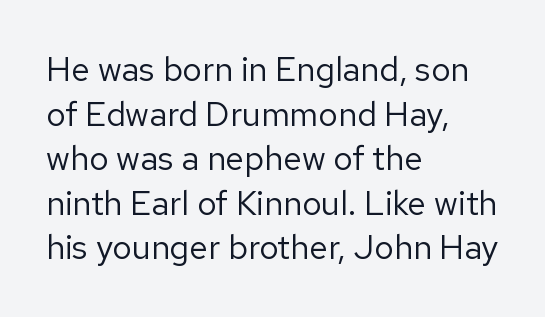
Q: Is the text bold? A: No.
Q: Is the text italic (slanted)? A: No, it is upright.
Q: Is the typeface a serif or a sans-serif typeface? A: Sans-serif.
Q: Is the text underlined? A: No.
Q: How is the paragraph aligned? A: Left-aligned.
Q: Is the spacing between letters normal or unusually wide? A: Normal.
Q: Is the spacing between lines tight, normal or loose? A: Normal.
Q: Width (condensed, normal, or wide)? A: Normal.
Q: Stroke contrast? A: Low.
Q: x-height? A: Medium.
Q: Monospaced? A: No.
